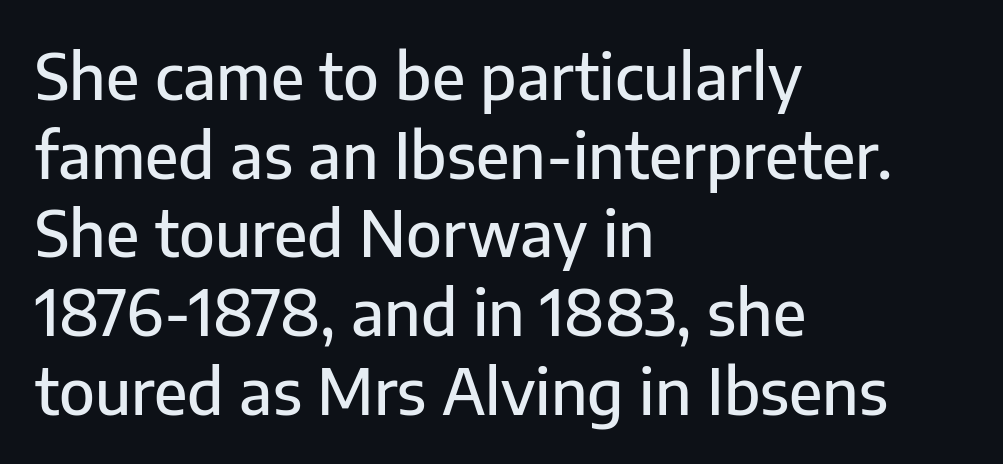
{"serif": "no", "italic": "no", "width": "normal", "stroke_contrast": "low", "x_height": "medium", "monospaced": "no", "underline": "no", "align": "left", "line_spacing": "normal", "line_spacing_ratio": 1.25, "letter_spacing": "normal", "letter_spacing_em": 0.0, "glyph_px": 63}
